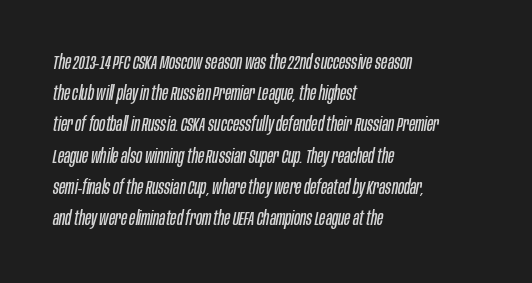
{"italic": "yes", "lean": "right", "slant_degrees": 10, "bold": "no", "underline": "no", "align": "left", "line_spacing": "normal", "line_spacing_ratio": 1.56, "letter_spacing": "normal", "letter_spacing_em": 0.0, "glyph_px": 20}
